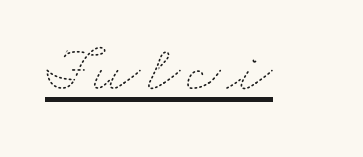
The image shows 66 px thin, wide type; set underlined; medium stroke contrast and a small x-height.
